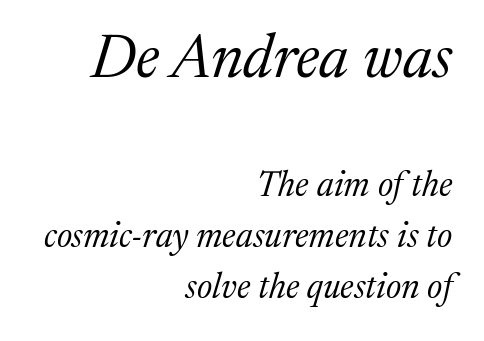
The image shows 61 px regular-weight serif type, italic (leaning right); set right-aligned, normal line spacing (1.46x), normal letter spacing, not underlined; the first (top) block is 1.74x larger; medium stroke contrast and a medium x-height.
